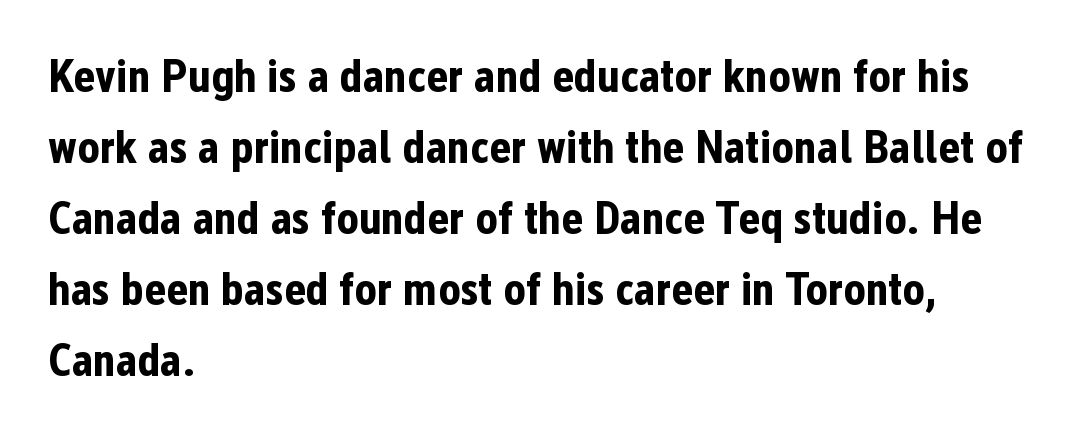
Q: Is the text bold? A: Yes.
Q: Is the text italic (slanted)? A: No, it is upright.
Q: Is the typeface a serif or a sans-serif typeface? A: Sans-serif.
Q: Is the text underlined? A: No.
Q: How is the paragraph aligned? A: Left-aligned.
Q: Is the spacing between letters normal or unusually wide? A: Normal.
Q: Is the spacing between lines tight, normal or loose? A: Normal.
Q: Width (condensed, normal, or wide)? A: Condensed.
Q: Stroke contrast? A: Low.
Q: x-height? A: Medium.
Q: Monospaced? A: No.
